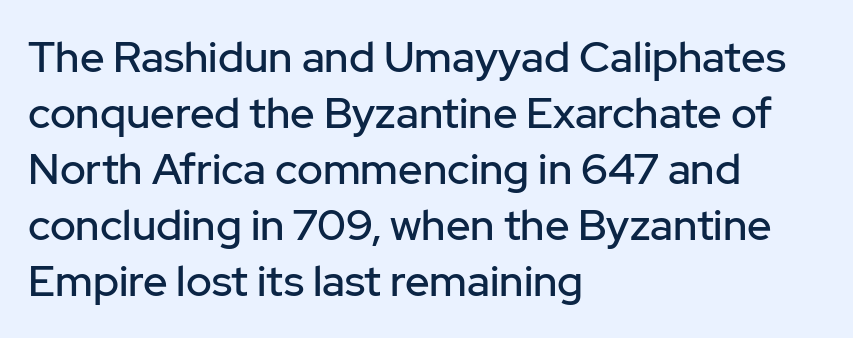
The image shows 43 px sans-serif type, upright; set left-aligned, normal line spacing (1.3x), normal letter spacing, not underlined; low stroke contrast and a medium x-height.
